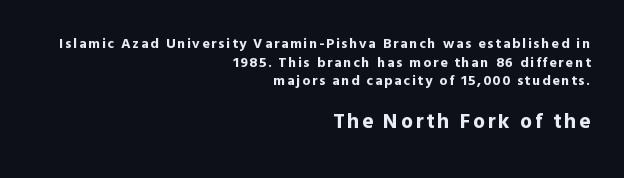
The emphasis by scale lands on block number two, below. Descenders hang freely into open space. The lines are quadded right. This block has exactly the height ordinary leading produces. Italic? Not at all — the glyphs are vertical. Typesetter's note: full bold, strokes at maximum text heaviness.
